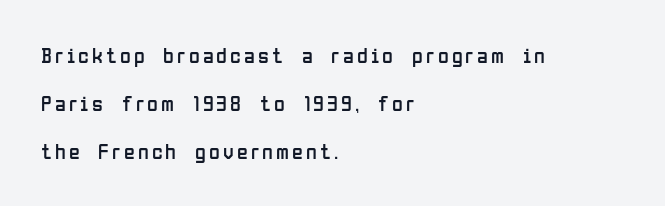
Q: Is the text bold? A: No.
Q: Is the text italic (slanted)? A: No, it is upright.
Q: Is the text underlined? A: No.
Q: How is the paragraph aligned? A: Left-aligned.
Q: Is the spacing between lines tight, normal or loose? A: Loose.
